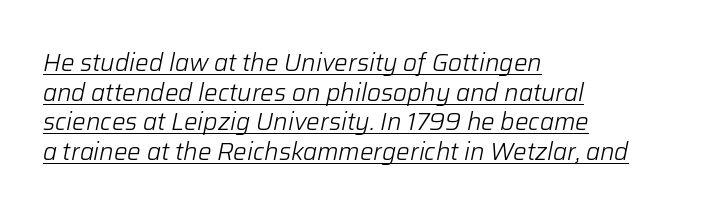
Q: Is the text bold? A: No.
Q: Is the text italic (slanted)? A: Yes, it leans right by about 12 degrees.
Q: Is the text underlined? A: Yes.
Q: How is the paragraph aligned? A: Left-aligned.
Q: Is the spacing between letters normal or unusually wide? A: Normal.
